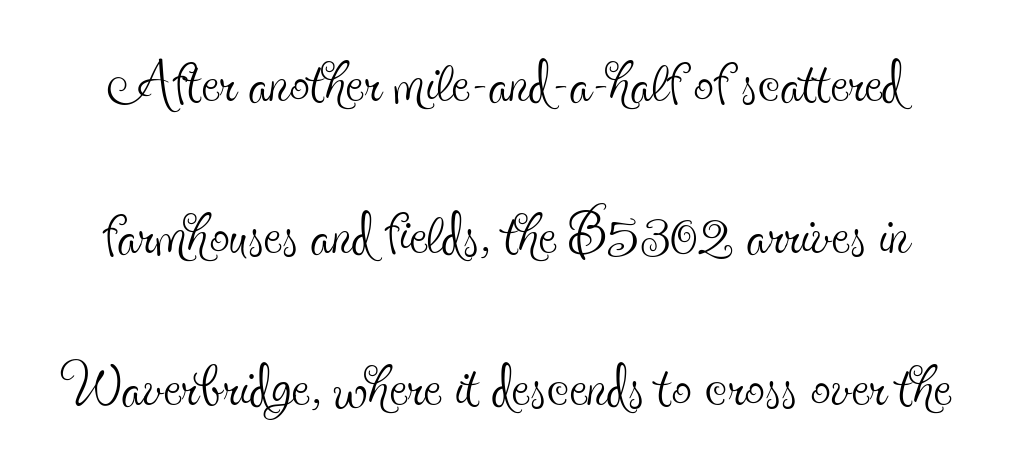
Whoever set this chose breathing room over compactness in the vertical rhythm. Weight: in the light-to-regular range. Do the characters align in a grid? No, the font is proportional. Students, note that the glyphs here touch the page at normal intervals. This rendering employs a face with finishing strokes, i.e., a serif.
